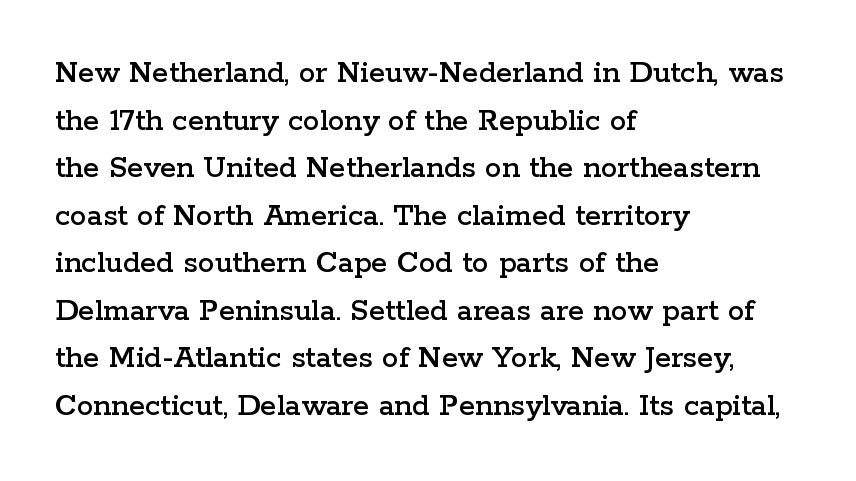
Q: Is the text italic (slanted)? A: No, it is upright.
Q: Is the typeface a serif or a sans-serif typeface? A: Serif.
Q: Is the text underlined? A: No.
Q: How is the paragraph aligned? A: Left-aligned.
Q: Is the spacing between letters normal or unusually wide? A: Normal.
Q: Is the spacing between lines tight, normal or loose? A: Normal.
Q: Width (condensed, normal, or wide)? A: Wide.
Q: Stroke contrast? A: Low.
Q: x-height? A: Medium.
Q: Monospaced? A: No.
